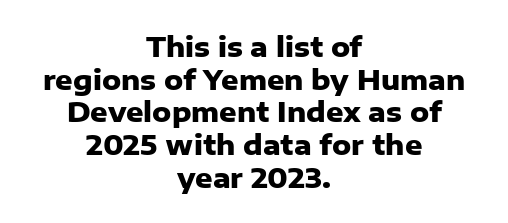
Q: Is the text bold? A: Yes.
Q: Is the text italic (slanted)? A: No, it is upright.
Q: Is the text underlined? A: No.
Q: How is the paragraph aligned? A: Centered.
Q: Is the spacing between letters normal or unusually wide? A: Normal.
